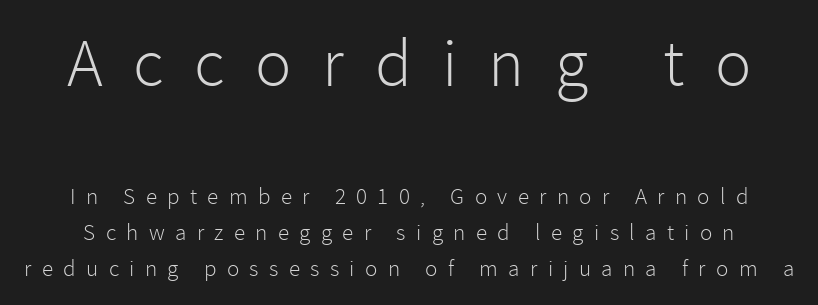
The image shows 68 px light sans-serif type, upright; set normal line spacing (1.57x), unusually wide letter spacing (+0.45 em), not underlined; the first (top) block is 2.96x larger; low stroke contrast and a medium x-height.
